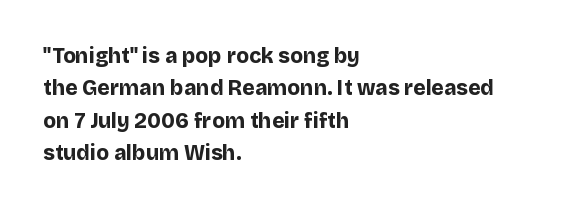
The image shows 21 px bold type, upright; set left-aligned, normal line spacing (1.54x), normal letter spacing, not underlined.
